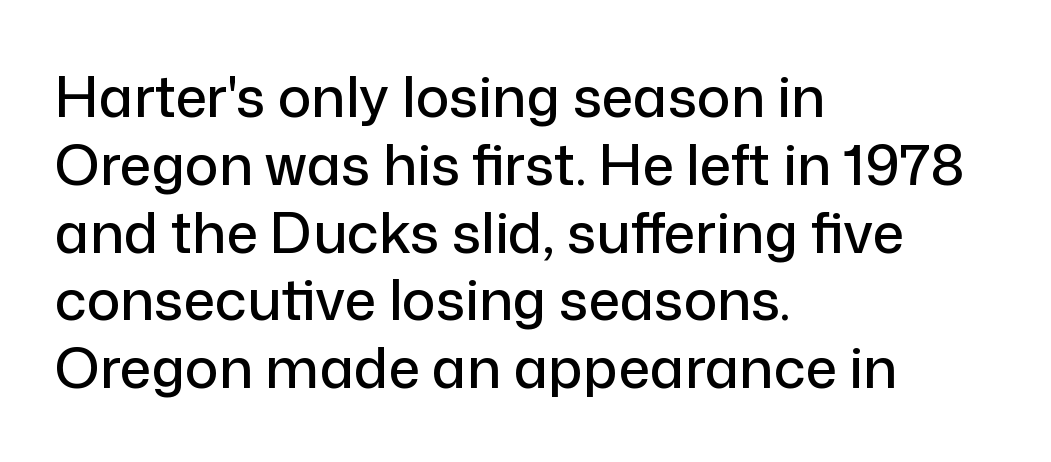
The image shows 56 px sans-serif type, upright; set left-aligned, line spacing 1.21x, normal letter spacing, not underlined; low stroke contrast and a medium x-height.
